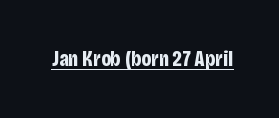
Emphasis is given by a line drawn under the lettering. Weight: bold. Honestly, the letter spacing is just normal — you wouldn't notice it. Is there any slant? The stems are plumb.
